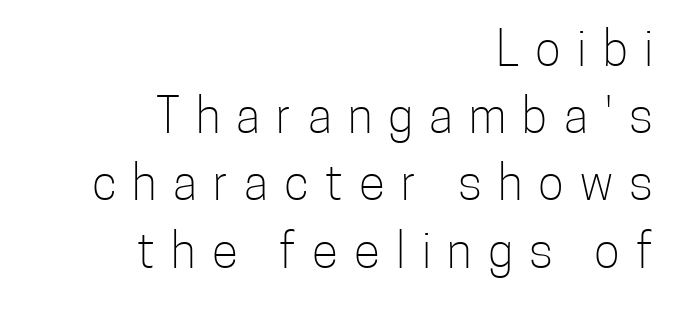
Q: Is the text bold? A: No.
Q: Is the text italic (slanted)? A: No, it is upright.
Q: Is the typeface a serif or a sans-serif typeface? A: Sans-serif.
Q: Is the text underlined? A: No.
Q: How is the paragraph aligned? A: Right-aligned.
Q: Is the spacing between letters normal or unusually wide? A: Unusually wide.
Q: Is the spacing between lines tight, normal or loose? A: Normal.
Q: Width (condensed, normal, or wide)? A: Condensed.
Q: Stroke contrast? A: Low.
Q: x-height? A: Medium.
Q: Monospaced? A: No.
